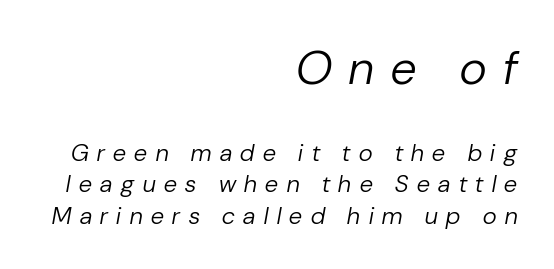
Note: larger setting up top, smaller setting below. Spacing verdict: proportional, widths tailored to each character. Summary of weight: not heavy and not bold. The specimen reads as italic at a glance. The strip under each line holds only bare page.
